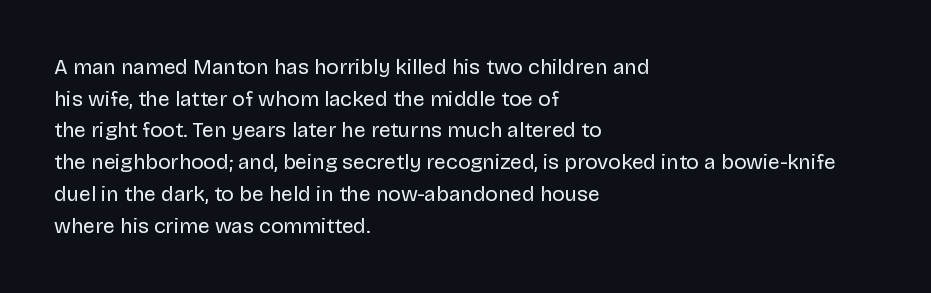
{"italic": "no", "bold": "no", "underline": "no", "align": "left", "line_spacing": "normal", "line_spacing_ratio": 1.51, "letter_spacing": "normal", "letter_spacing_em": 0.0, "glyph_px": 21}
